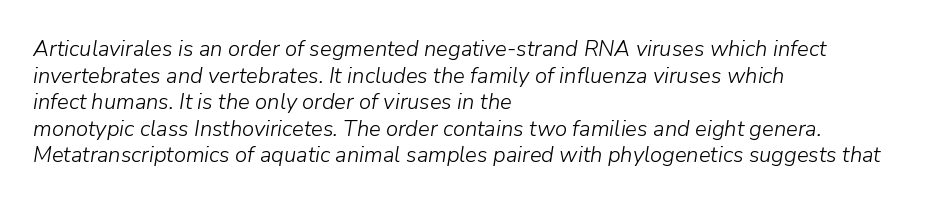
The image shows 22 px text type, italic (leaning right); set left-aligned, line spacing 1.21x, normal letter spacing, not underlined.
